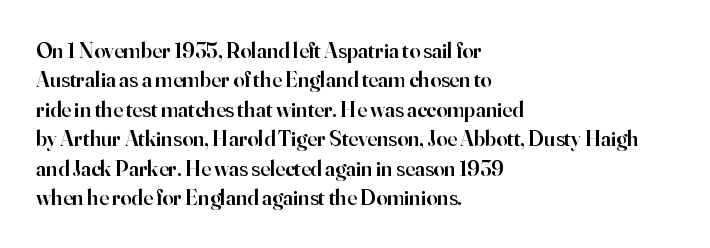
The image shows 22 px text type, upright; set left-aligned, normal line spacing (1.34x), normal letter spacing, not underlined.
